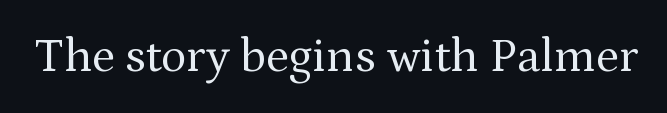
{"serif": "yes", "italic": "no", "bold": "no", "weight": "regular", "width": "normal", "stroke_contrast": "medium", "x_height": "medium", "monospaced": "no", "underline": "no", "letter_spacing": "normal", "letter_spacing_em": 0.0, "glyph_px": 48}
